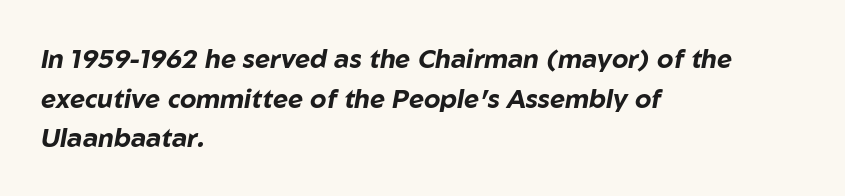
Yep, that's italic — everything's leaning. Does the copy run flush right? No — it runs flush left. The letterforms sit shoulder to shoulder at normal distance. Descenders hang freely into open space.
